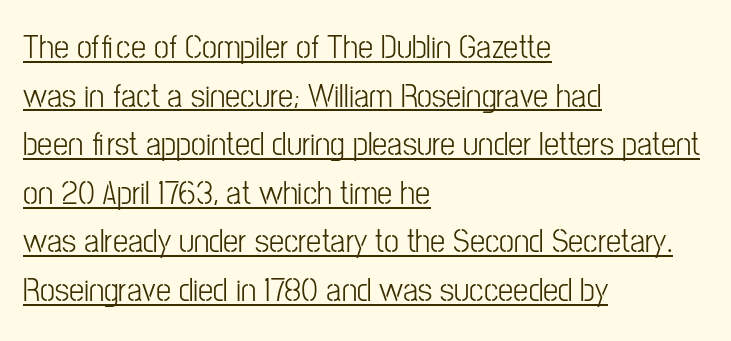
Q: Is the text bold? A: No.
Q: Is the text italic (slanted)? A: No, it is upright.
Q: Is the typeface a serif or a sans-serif typeface? A: Sans-serif.
Q: Is the text underlined? A: Yes.
Q: How is the paragraph aligned? A: Left-aligned.
Q: Is the spacing between letters normal or unusually wide? A: Normal.
Q: Is the spacing between lines tight, normal or loose? A: Normal.
Q: Width (condensed, normal, or wide)? A: Condensed.
Q: Stroke contrast? A: Low.
Q: x-height? A: Medium.
Q: Monospaced? A: No.
